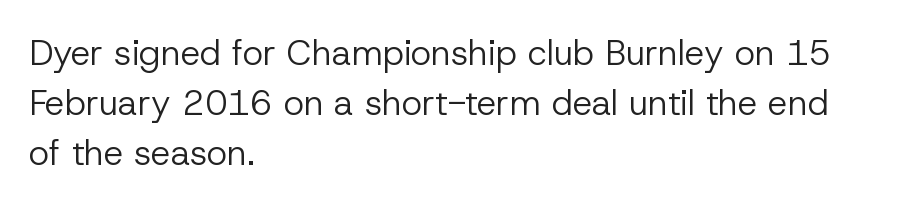
Q: Is the text bold? A: No.
Q: Is the text italic (slanted)? A: No, it is upright.
Q: Is the typeface a serif or a sans-serif typeface? A: Sans-serif.
Q: Is the text underlined? A: No.
Q: How is the paragraph aligned? A: Left-aligned.
Q: Is the spacing between letters normal or unusually wide? A: Normal.
Q: Is the spacing between lines tight, normal or loose? A: Normal.
Q: Width (condensed, normal, or wide)? A: Normal.
Q: Stroke contrast? A: Low.
Q: x-height? A: Medium.
Q: Monospaced? A: No.
